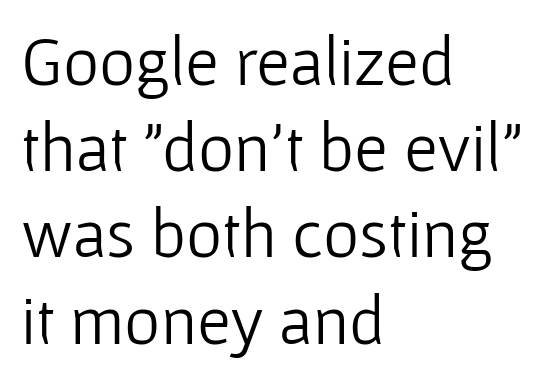
Q: Is the text bold? A: No.
Q: Is the text italic (slanted)? A: No, it is upright.
Q: Is the typeface a serif or a sans-serif typeface? A: Sans-serif.
Q: Is the text underlined? A: No.
Q: How is the paragraph aligned? A: Left-aligned.
Q: Is the spacing between letters normal or unusually wide? A: Normal.
Q: Is the spacing between lines tight, normal or loose? A: Normal.
Q: Width (condensed, normal, or wide)? A: Normal.
Q: Stroke contrast? A: Low.
Q: x-height? A: Medium.
Q: Monospaced? A: No.
